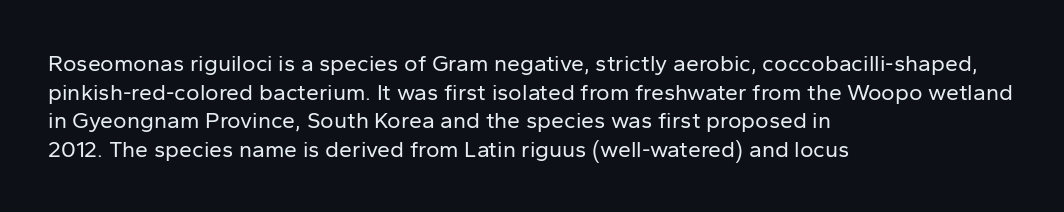
The lines sit at an ordinary, default distance from one another. The text block is weighted toward the left margin, trailing off unevenly rightward. Tracking value appears to be zero — textbook default spacing. Has an underline been added? It has not. Stroke mass is kept to a normal reading level or below.
